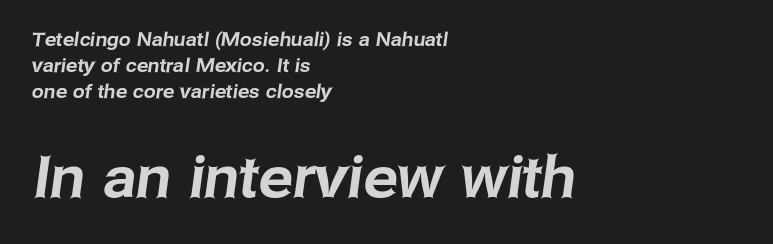
The image shows 57 px sans-serif type; set left-aligned, normal line spacing (1.36x), normal letter spacing, not underlined; the second (bottom) block is 3.0x larger; low stroke contrast and a medium x-height.
